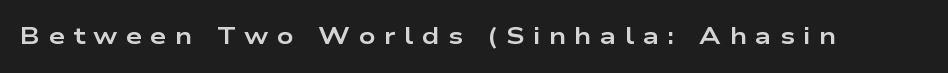
{"italic": "no", "bold": "yes", "underline": "no", "letter_spacing": "wide", "letter_spacing_em": 0.37, "glyph_px": 23}
